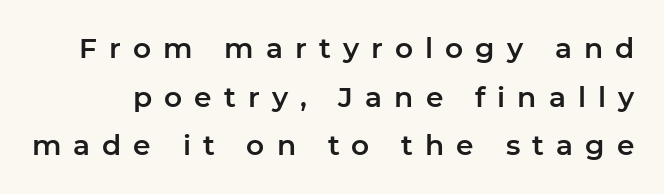
The image shows 28 px sans-serif type, upright; set line spacing 1.74x, unusually wide letter spacing (+0.43 em), not underlined; low stroke contrast and a medium x-height.
